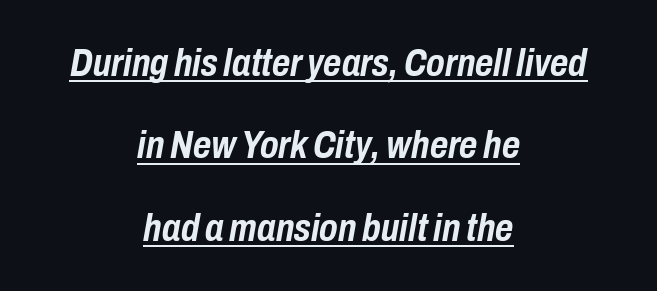
A baseline rule has been typeset under these characters. Letter spacing: default. Proportional: the letters do not fall into vertical columns. Is there much room between lines? Yes — plenty of vertical air separates them. When letters slant like this, we call the style italic.
